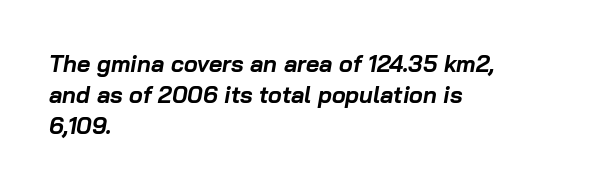
Q: Is the text bold? A: Yes.
Q: Is the text italic (slanted)? A: Yes, it leans right by about 10 degrees.
Q: Is the text underlined? A: No.
Q: How is the paragraph aligned? A: Left-aligned.
Q: Is the spacing between letters normal or unusually wide? A: Normal.
Q: Is the spacing between lines tight, normal or loose? A: Normal.
